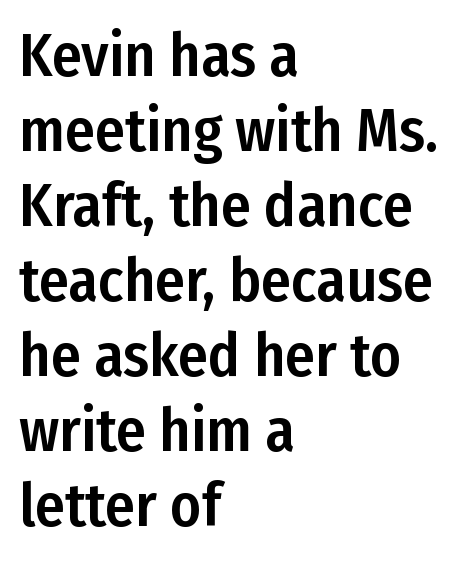
Do the characters align in a grid? No, the font is proportional. Horizontal alignment here is leftward, the default for most running prose. Does the type have serifs? No, each stem ends abruptly. Short note: letters normally spaced.
